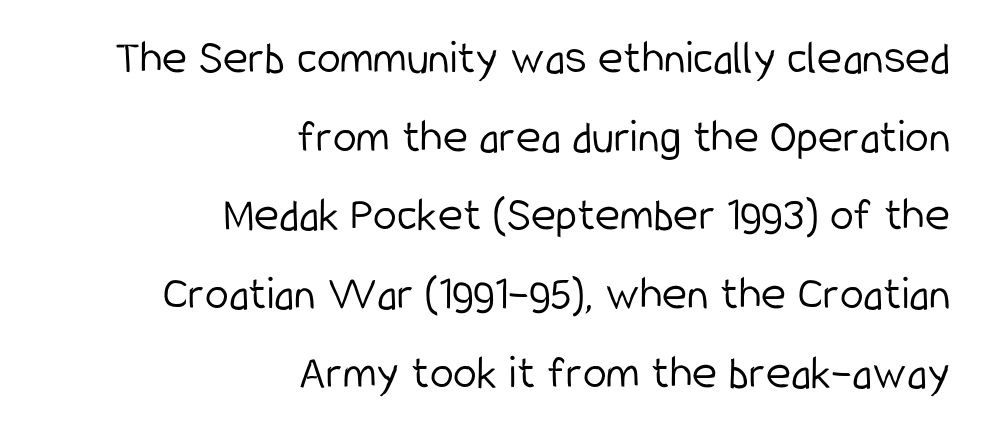
{"serif": "no", "italic": "no", "bold": "no", "weight": "light", "width": "condensed", "stroke_contrast": "low", "x_height": "medium", "monospaced": "no", "underline": "no", "align": "right", "line_spacing": "normal", "line_spacing_ratio": 1.64, "letter_spacing": "normal", "letter_spacing_em": 0.0, "glyph_px": 48}
